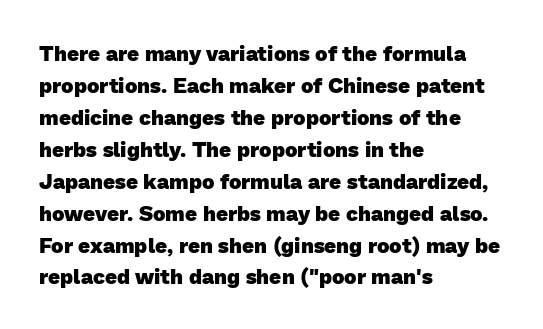
The image shows 21 px bold type; set left-aligned, normal line spacing (1.52x), normal letter spacing, not underlined.
